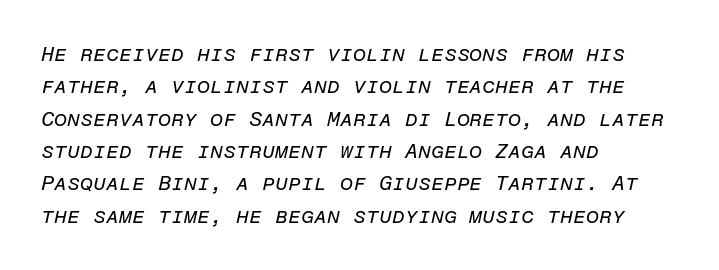
{"italic": "yes", "lean": "right", "slant_degrees": 12, "bold": "no", "underline": "no", "align": "left", "line_spacing": "normal", "line_spacing_ratio": 1.54, "letter_spacing": "normal", "letter_spacing_em": 0.0, "glyph_px": 21}
